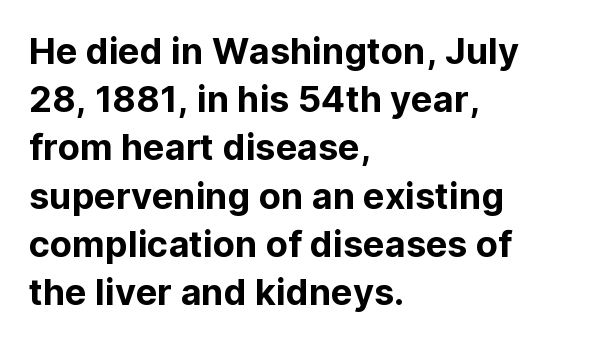
{"serif": "no", "italic": "no", "width": "normal", "stroke_contrast": "low", "x_height": "medium", "monospaced": "no", "underline": "no", "align": "left", "line_spacing": "normal", "line_spacing_ratio": 1.34, "letter_spacing": "normal", "letter_spacing_em": 0.0, "glyph_px": 36}
